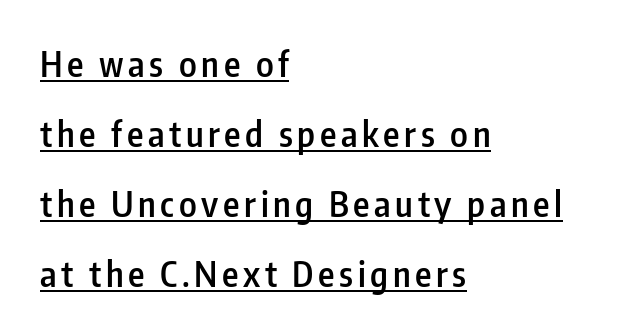
Classification — sans serif. Character widths vary here, with narrow letters taking less room than wide ones. Caption: semibold face, moderately heavy strokes. A rule runs beneath these lines of type.
